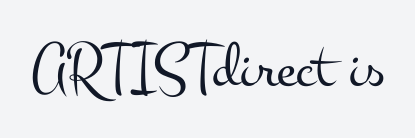
The image shows 65 px light, wide serif type; set normal letter spacing, not underlined; medium stroke contrast and a small x-height.
